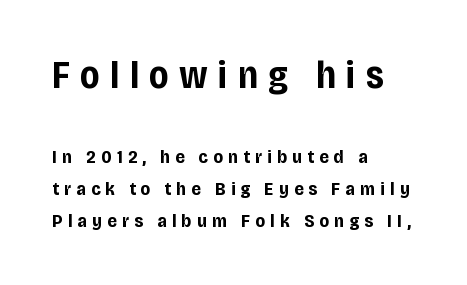
The image shows 38 px bold, condensed sans-serif type, upright; set left-aligned, normal line spacing (1.66x), unusually wide letter spacing (+0.27 em), not underlined; the first (top) block is 2.0x larger; low stroke contrast and a large x-height.
